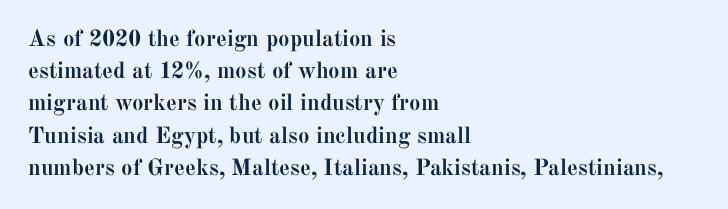
Q: Is the text bold? A: Yes.
Q: Is the text italic (slanted)? A: No, it is upright.
Q: Is the text underlined? A: No.
Q: How is the paragraph aligned? A: Left-aligned.
Q: Is the spacing between letters normal or unusually wide? A: Normal.
Q: Is the spacing between lines tight, normal or loose? A: Normal.
